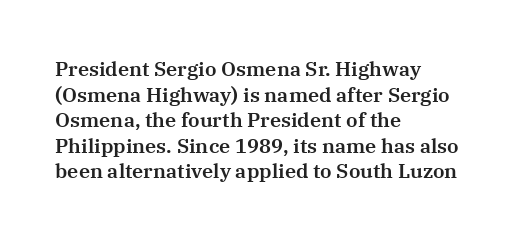
Nobody drew a line under any word here. Italic? Not at all — the glyphs are vertical. The rendering uses a moderate line-height, typical for paragraphs. You could call the tracking neutral — neither tight nor loose. This sample is left-justified, so line endings fall wherever the words run out.
